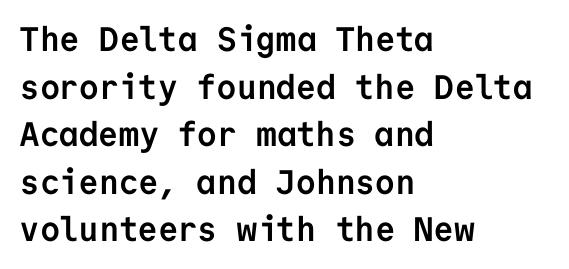
{"serif": "no", "italic": "no", "bold": "yes", "weight": "semibold", "width": "normal", "stroke_contrast": "low", "x_height": "medium", "monospaced": "yes", "underline": "no", "align": "left", "line_spacing": "normal", "line_spacing_ratio": 1.4, "letter_spacing": "normal", "letter_spacing_em": 0.0, "glyph_px": 34}
